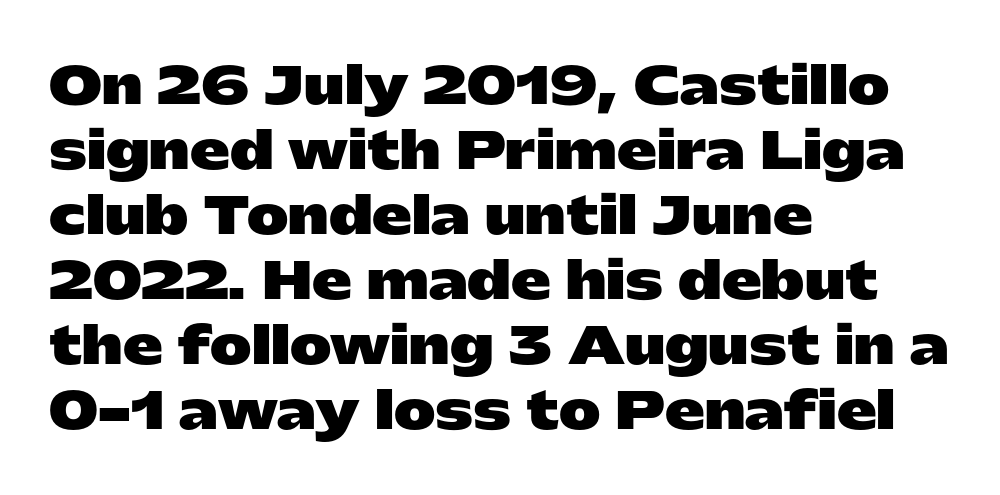
The image shows 50 px heavy, wide sans-serif type, upright; set left-aligned, normal line spacing (1.3x), normal letter spacing, not underlined; low stroke contrast and a medium x-height.
